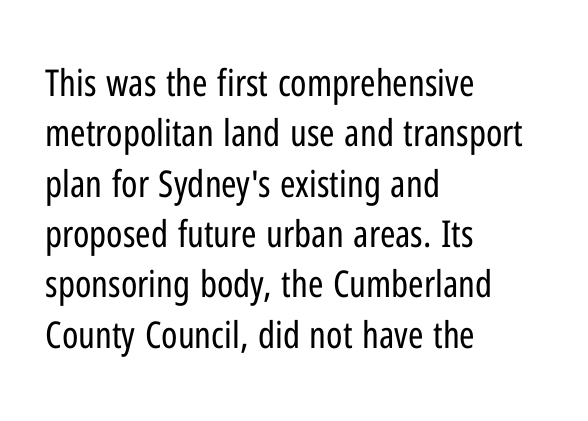
{"serif": "no", "italic": "no", "bold": "no", "weight": "regular", "width": "condensed", "stroke_contrast": "low", "x_height": "medium", "monospaced": "no", "underline": "no", "align": "left", "line_spacing": "normal", "line_spacing_ratio": 1.36, "letter_spacing": "normal", "letter_spacing_em": 0.0, "glyph_px": 37}
